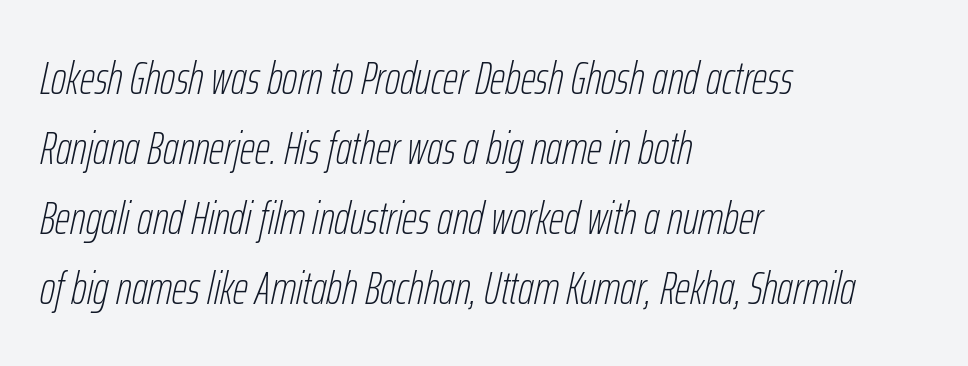
Q: Is the text bold? A: No.
Q: Is the text italic (slanted)? A: Yes, it leans right by about 12 degrees.
Q: Is the text underlined? A: No.
Q: How is the paragraph aligned? A: Left-aligned.
Q: Is the spacing between letters normal or unusually wide? A: Normal.
Q: Is the spacing between lines tight, normal or loose? A: Normal.
Q: Width (condensed, normal, or wide)? A: Condensed.
Q: Stroke contrast? A: Low.
Q: x-height? A: Medium.
Q: Monospaced? A: No.
